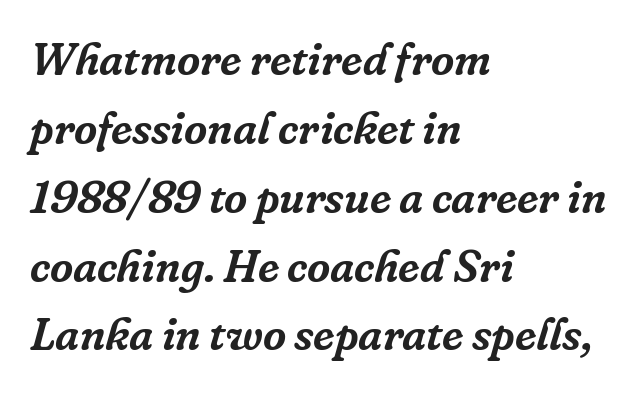
Between one letter and the next there's only the usual sliver of space. In CSS terms this would be text-align: left. Evenly set lines give the paragraph a standard silhouette. Underlining? Definitely not there. Characters are canted at an angle relative to the baseline's perpendicular.
